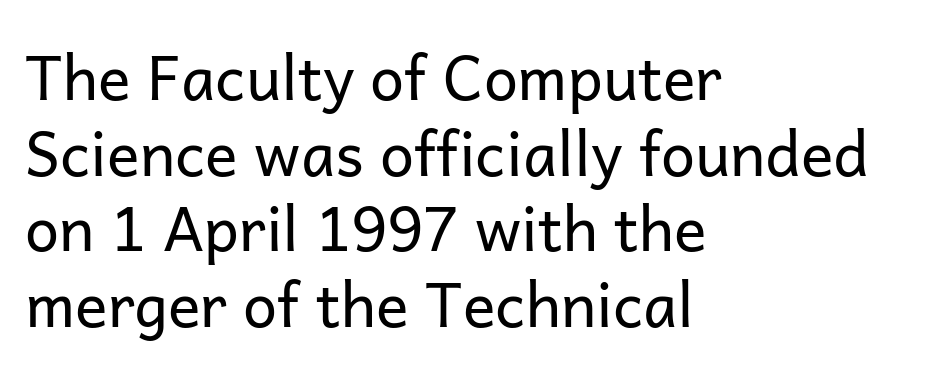
This sample uses a sans-serif face. Summary of weight: not heavy and not bold. The typography opts for an upright posture over an oblique one. Short note: letters normally spaced. In CSS terms this would be text-align: left. The area under the type is left untouched.
